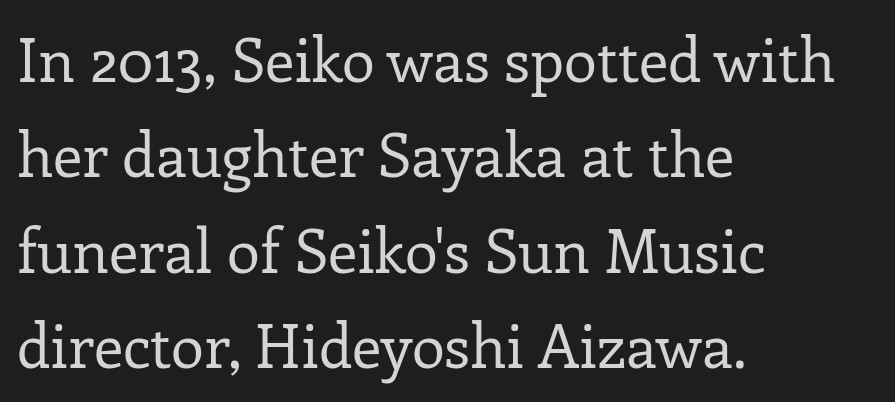
The image shows 60 px regular-weight serif type, upright; set left-aligned, normal line spacing (1.59x), normal letter spacing, not underlined; low stroke contrast and a medium x-height.
